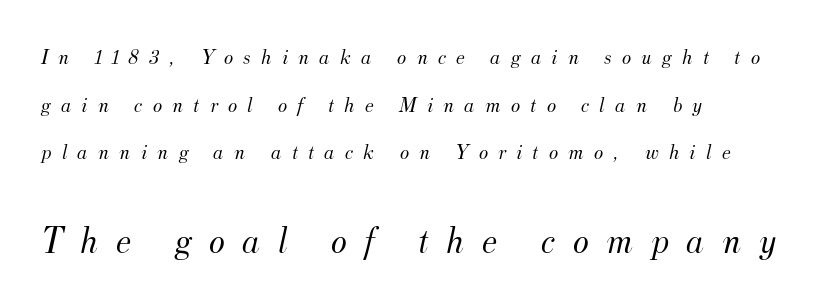
Q: Is the text bold? A: No.
Q: Is the text italic (slanted)? A: Yes, it leans right by about 12 degrees.
Q: Is the typeface a serif or a sans-serif typeface? A: Serif.
Q: Is the text underlined? A: No.
Q: How is the paragraph aligned? A: Left-aligned.
Q: Is the spacing between letters normal or unusually wide? A: Unusually wide.
Q: Is the spacing between lines tight, normal or loose? A: Loose.
Q: Which block of text is set in a larger size, the first (top) or the second (bottom)? A: The second (bottom) one.
Q: Width (condensed, normal, or wide)? A: Normal.
Q: Stroke contrast? A: Medium.
Q: x-height? A: Small.
Q: Monospaced? A: No.
